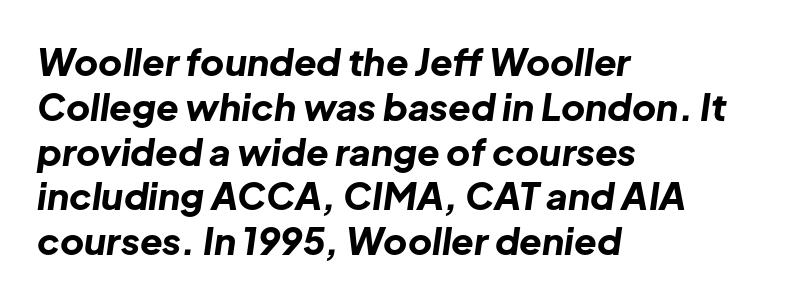
The sample has been set heavy, in full bold. This sample is left-justified, so line endings fall wherever the words run out. Posture: slanted. Do the characters align in a grid? No, the font is proportional.
